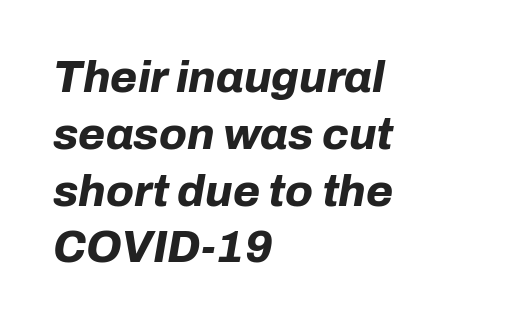
The letterforms sit shoulder to shoulder at normal distance. A clean baseline with only descenders dipping below it. You could not count columns in this text — the font is proportionally spaced. Evenly set lines give the paragraph a standard silhouette.
